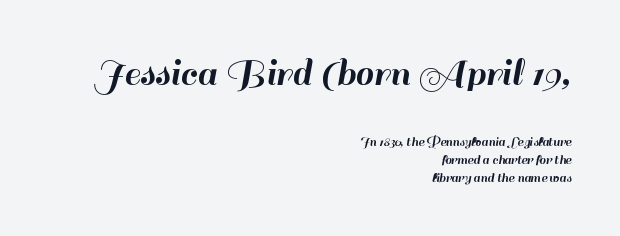
{"serif": "no", "width": "normal", "stroke_contrast": "high", "x_height": "small", "monospaced": "no", "underline": "no", "align": "right", "line_spacing": "normal", "line_spacing_ratio": 1.26, "letter_spacing": "normal", "letter_spacing_em": 0.0, "larger_block": "first", "size_ratio": 2.93, "glyph_px": 41}
